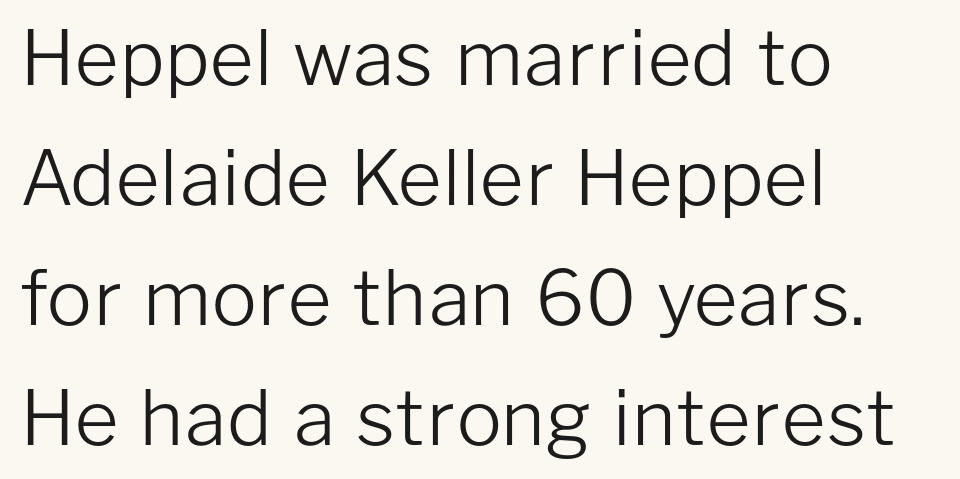
Q: Is the text bold? A: No.
Q: Is the text italic (slanted)? A: No, it is upright.
Q: Is the typeface a serif or a sans-serif typeface? A: Sans-serif.
Q: Is the text underlined? A: No.
Q: How is the paragraph aligned? A: Left-aligned.
Q: Is the spacing between letters normal or unusually wide? A: Normal.
Q: Is the spacing between lines tight, normal or loose? A: Normal.
Q: Width (condensed, normal, or wide)? A: Normal.
Q: Stroke contrast? A: Low.
Q: x-height? A: Medium.
Q: Monospaced? A: No.
